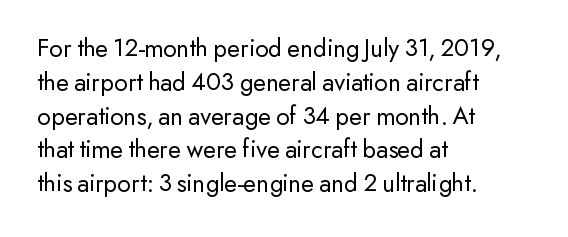
The image shows 26 px text type, upright; set left-aligned, normal line spacing (1.3x), normal letter spacing, not underlined.
